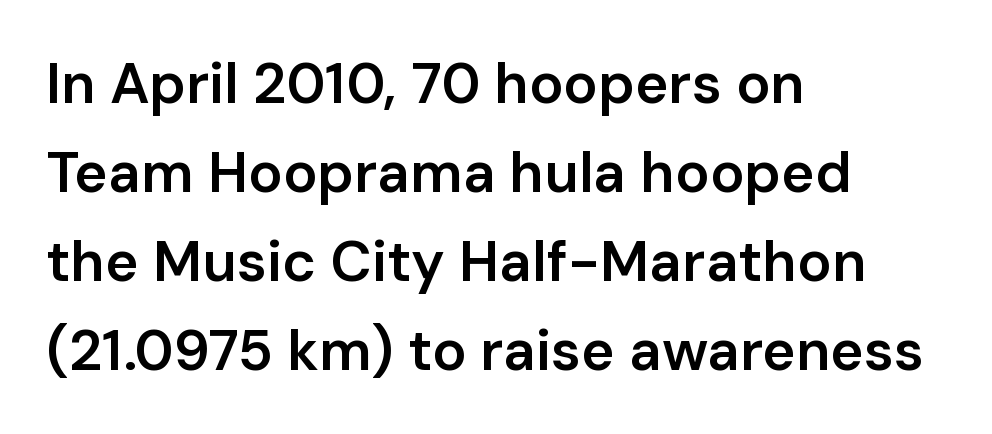
The image shows 57 px semibold sans-serif type, upright; set left-aligned, normal line spacing (1.56x), normal letter spacing, not underlined; low stroke contrast and a medium x-height.
